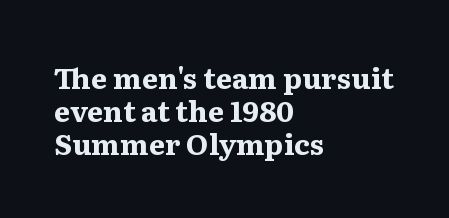
The image shows 29 px bold serif type, upright; set left-aligned, tight line spacing (1.13x), normal letter spacing, not underlined; medium stroke contrast and a medium x-height.
